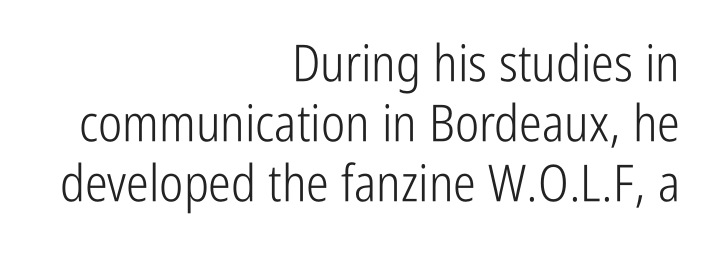
The image shows 51 px light, condensed sans-serif type, upright; set right-aligned, line spacing 1.18x, normal letter spacing, not underlined; low stroke contrast and a medium x-height.
